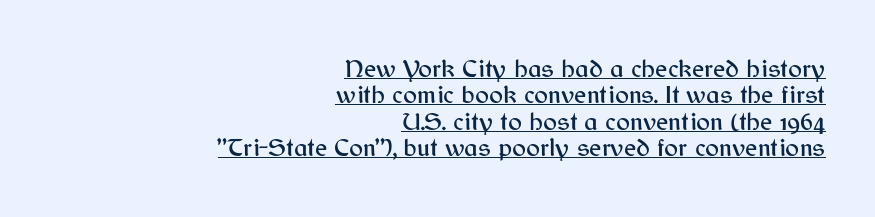
The image shows 26 px text type, upright; set right-aligned, tight line spacing (1.01x), normal letter spacing, underlined.
